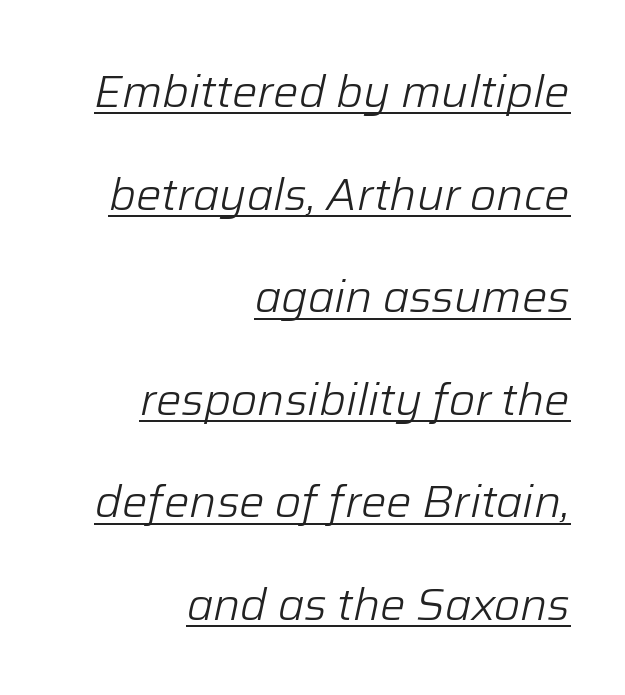
{"italic": "yes", "lean": "right", "slant_degrees": 12, "bold": "no", "weight": "light", "width": "normal", "stroke_contrast": "low", "x_height": "medium", "monospaced": "no", "underline": "yes", "align": "right", "line_spacing": "loose", "line_spacing_ratio": 2.28, "letter_spacing": "normal", "letter_spacing_em": 0.0, "glyph_px": 45}
